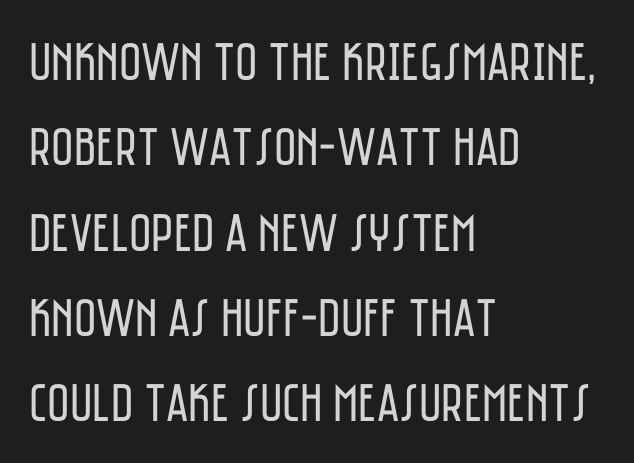
{"serif": "no", "italic": "no", "bold": "no", "weight": "regular", "width": "condensed", "stroke_contrast": "low", "x_height": "large", "monospaced": "no", "underline": "no", "align": "left", "line_spacing": "normal", "line_spacing_ratio": 1.58, "letter_spacing": "normal", "letter_spacing_em": 0.0, "glyph_px": 54}
